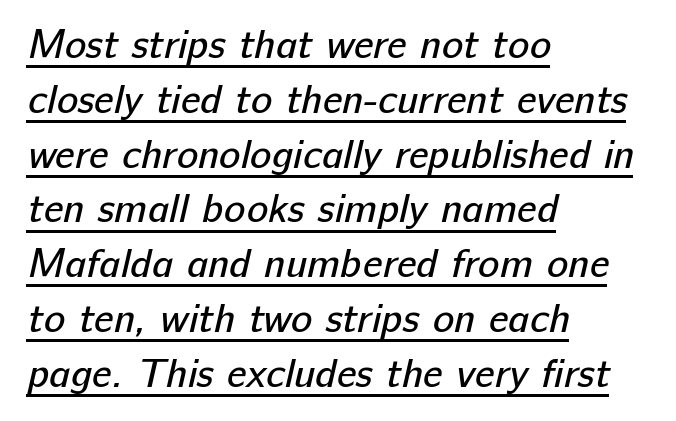
{"serif": "no", "bold": "no", "weight": "regular", "width": "normal", "stroke_contrast": "low", "x_height": "medium", "monospaced": "no", "underline": "yes", "align": "left", "line_spacing": "normal", "line_spacing_ratio": 1.37, "letter_spacing": "normal", "letter_spacing_em": 0.0, "glyph_px": 40}
